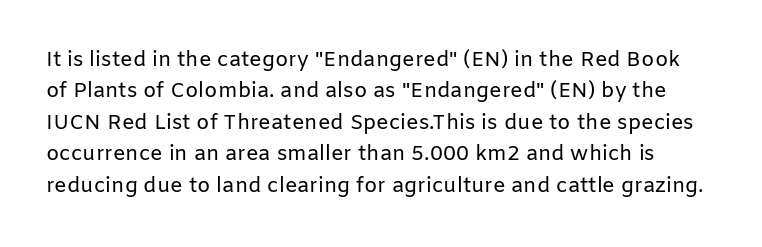
{"italic": "no", "bold": "no", "underline": "no", "line_spacing": "normal", "line_spacing_ratio": 1.5, "letter_spacing": "normal", "letter_spacing_em": 0.0, "glyph_px": 21}
